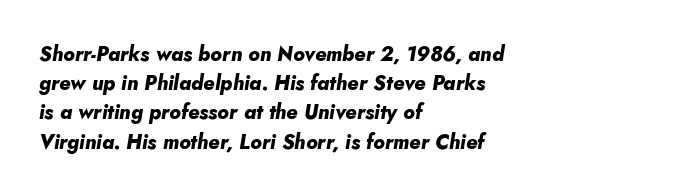
Q: Is the text bold? A: Yes.
Q: Is the text italic (slanted)? A: Yes, it leans right by about 10 degrees.
Q: Is the text underlined? A: No.
Q: How is the paragraph aligned? A: Left-aligned.
Q: Is the spacing between letters normal or unusually wide? A: Normal.
Q: Is the spacing between lines tight, normal or loose? A: Normal.
